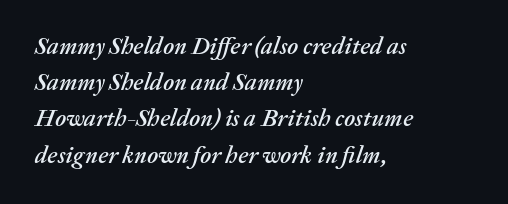
{"italic": "yes", "lean": "right", "slant_degrees": 20, "underline": "no", "align": "left", "line_spacing": "normal", "line_spacing_ratio": 1.51, "letter_spacing": "normal", "letter_spacing_em": 0.0, "glyph_px": 24}
